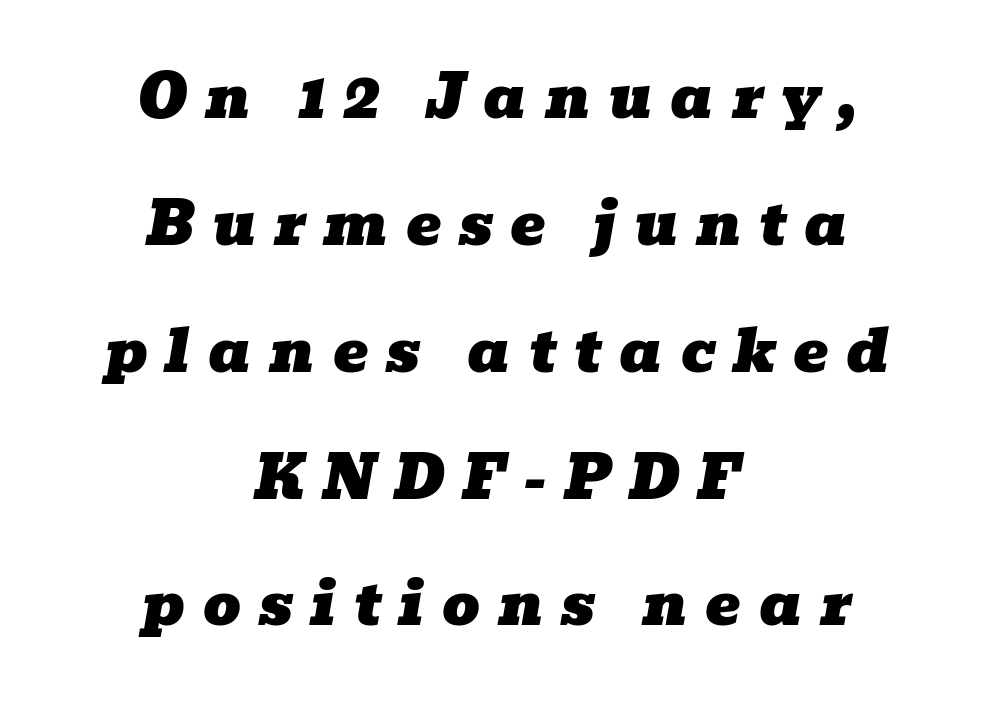
In terms of posture, this sample is oblique. Substantial extra tracking has been applied to these lines. This rendering uses center alignment, leaving both contours irregular but symmetric. Lines of text with bare space underneath.
